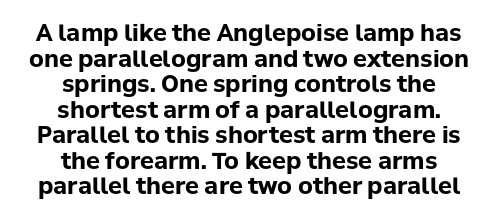
You can tell it's not italic because the verticals are truly vertical. The specimen omits any rule beneath the text block's lines. I'd describe the lettering as bold — thick and assertive. Each line is balanced around a shared central axis.
